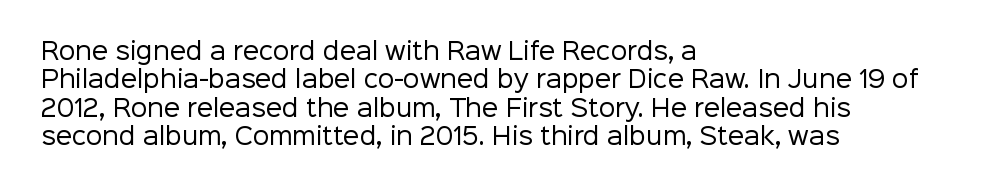
The image shows 23 px text type, upright; set left-aligned, line spacing 1.23x, normal letter spacing, not underlined.
